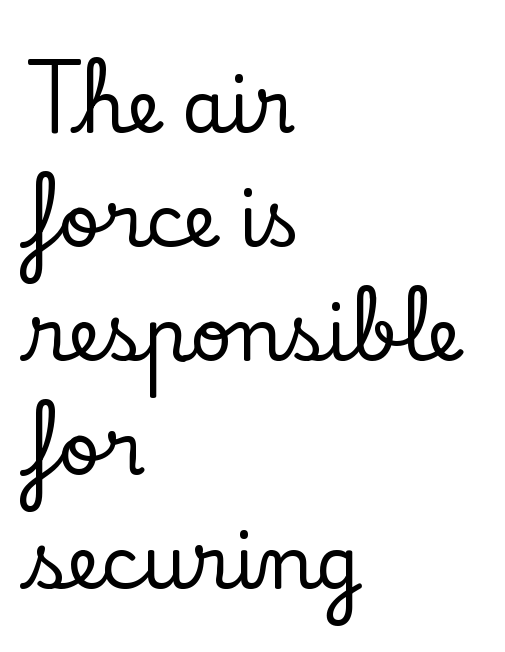
Q: Is the text italic (slanted)? A: No, it is upright.
Q: Is the text underlined? A: No.
Q: How is the paragraph aligned? A: Left-aligned.
Q: Is the spacing between letters normal or unusually wide? A: Normal.
Q: Is the spacing between lines tight, normal or loose? A: Normal.
Q: Width (condensed, normal, or wide)? A: Normal.
Q: Stroke contrast? A: Low.
Q: x-height? A: Small.
Q: Monospaced? A: No.
